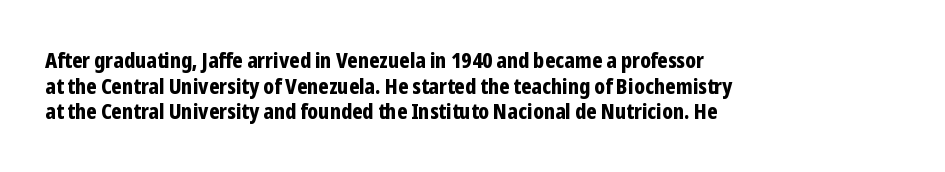
Is there any slant? The stems are plumb. The zone under the glyphs is completely vacant. Caption: bold face, heavy strokes. Each word holds together tightly as a unit, with standard inter-letter gaps. Does the copy run flush right? No — it runs flush left.
